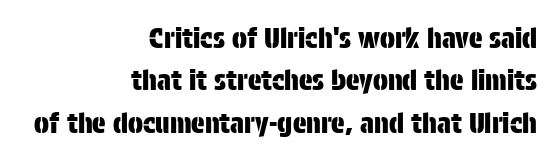
The image shows 28 px condensed sans-serif type, upright; set right-aligned, normal line spacing (1.51x), normal letter spacing, not underlined; low stroke contrast and a large x-height.
